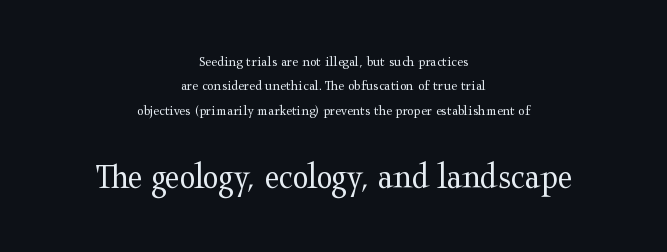
The image shows 37 px regular-weight, wide serif type, upright; set centered, normal line spacing (1.63x), normal letter spacing, not underlined; the second (bottom) block is 2.47x larger; medium stroke contrast and a medium x-height.
